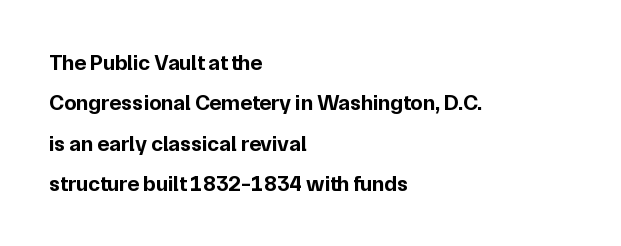
Q: Is the text bold? A: Yes.
Q: Is the text italic (slanted)? A: No, it is upright.
Q: Is the text underlined? A: No.
Q: How is the paragraph aligned? A: Left-aligned.
Q: Is the spacing between letters normal or unusually wide? A: Normal.
